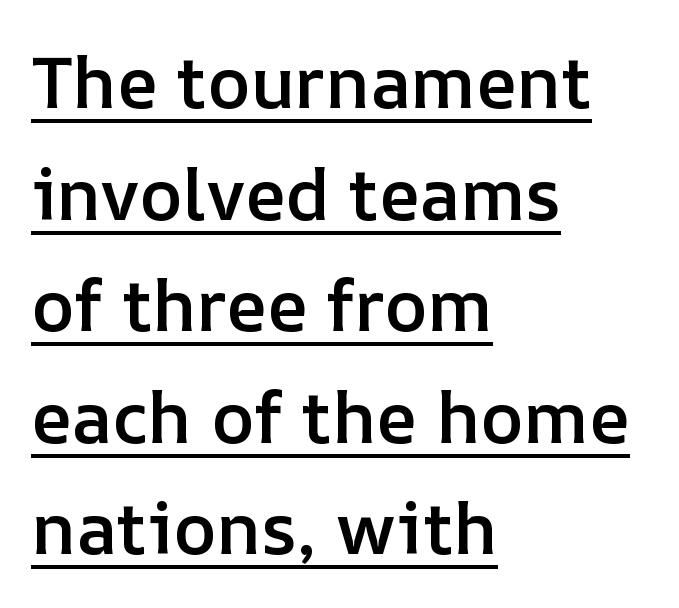
Q: Is the text bold? A: Semi-bold.
Q: Is the text italic (slanted)? A: No, it is upright.
Q: Is the text underlined? A: Yes.
Q: How is the paragraph aligned? A: Left-aligned.
Q: Is the spacing between letters normal or unusually wide? A: Normal.
Q: Is the spacing between lines tight, normal or loose? A: Normal.
Q: Width (condensed, normal, or wide)? A: Normal.
Q: Stroke contrast? A: Low.
Q: x-height? A: Medium.
Q: Monospaced? A: No.
